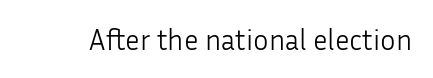
{"serif": "no", "italic": "no", "bold": "no", "weight": "light", "width": "normal", "stroke_contrast": "low", "x_height": "medium", "monospaced": "no", "underline": "no", "letter_spacing": "normal", "letter_spacing_em": 0.0, "glyph_px": 29}
